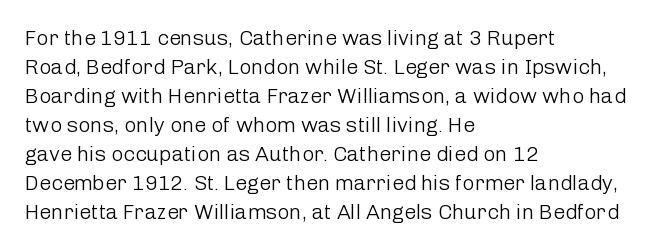
Q: Is the text bold? A: No.
Q: Is the text italic (slanted)? A: No, it is upright.
Q: Is the text underlined? A: No.
Q: How is the paragraph aligned? A: Left-aligned.
Q: Is the spacing between letters normal or unusually wide? A: Normal.
Q: Is the spacing between lines tight, normal or loose? A: Normal.
